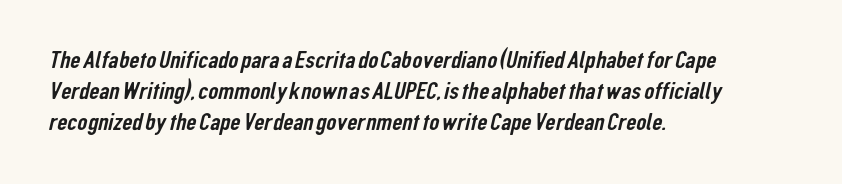
Successive baselines arrive at the customary interval. Honestly, there is no underline to notice here at all. Alignment: flush left. Letter spacing: default.
